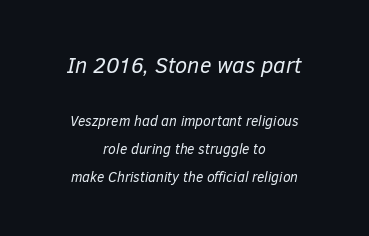
Q: Is the text bold? A: No.
Q: Is the text italic (slanted)? A: Yes, it leans right by about 12 degrees.
Q: Is the text underlined? A: No.
Q: How is the paragraph aligned? A: Centered.
Q: Is the spacing between letters normal or unusually wide? A: Normal.
Q: Is the spacing between lines tight, normal or loose? A: Loose.
Q: Which block of text is set in a larger size, the first (top) or the second (bottom)? A: The first (top) one.
